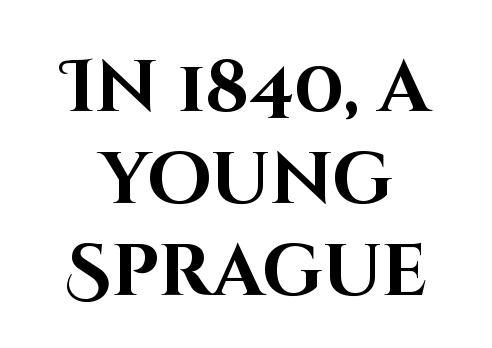
Q: Is the text bold? A: Yes.
Q: Is the text italic (slanted)? A: No, it is upright.
Q: Is the typeface a serif or a sans-serif typeface? A: Sans-serif.
Q: Is the text underlined? A: No.
Q: Is the spacing between letters normal or unusually wide? A: Normal.
Q: Is the spacing between lines tight, normal or loose? A: Normal.
Q: Width (condensed, normal, or wide)? A: Normal.
Q: Stroke contrast? A: High.
Q: x-height? A: Large.
Q: Monospaced? A: No.
